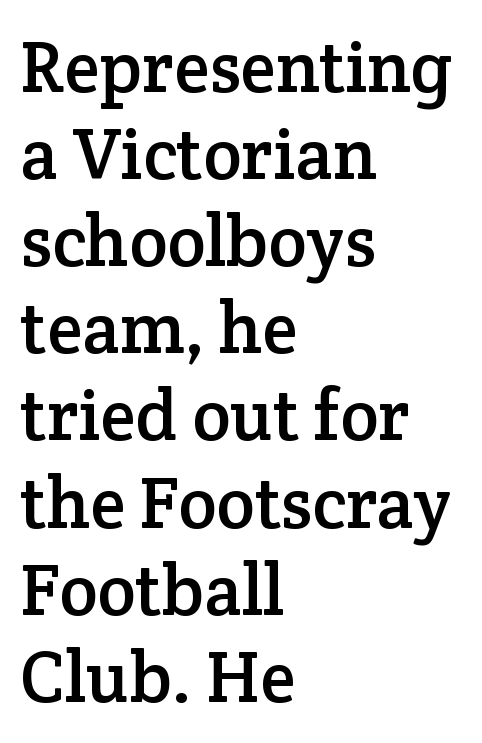
Q: Is the text italic (slanted)? A: No, it is upright.
Q: Is the typeface a serif or a sans-serif typeface? A: Serif.
Q: Is the text underlined? A: No.
Q: How is the paragraph aligned? A: Left-aligned.
Q: Is the spacing between letters normal or unusually wide? A: Normal.
Q: Width (condensed, normal, or wide)? A: Normal.
Q: Stroke contrast? A: Low.
Q: x-height? A: Medium.
Q: Monospaced? A: No.
